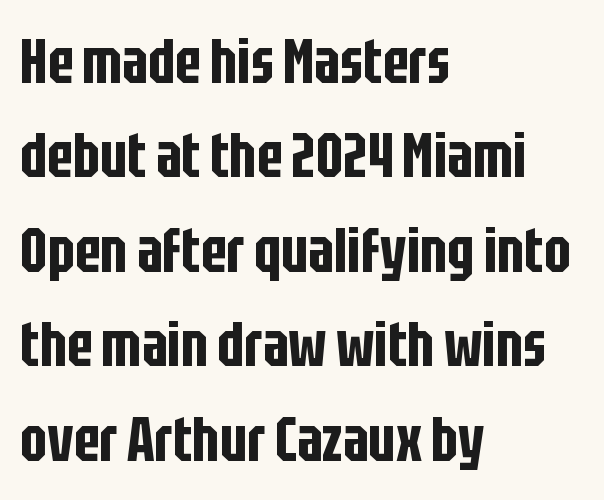
The image shows 63 px condensed sans-serif type, upright; set left-aligned, normal line spacing (1.5x), normal letter spacing, not underlined; low stroke contrast and a large x-height.
